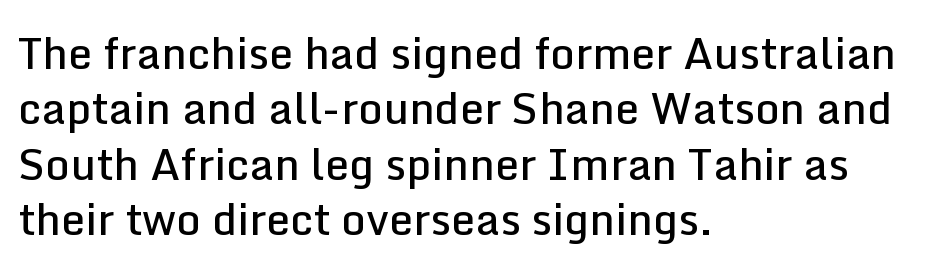
Q: Is the text bold? A: Semi-bold.
Q: Is the text italic (slanted)? A: No, it is upright.
Q: Is the typeface a serif or a sans-serif typeface? A: Sans-serif.
Q: Is the text underlined? A: No.
Q: How is the paragraph aligned? A: Left-aligned.
Q: Is the spacing between letters normal or unusually wide? A: Normal.
Q: Is the spacing between lines tight, normal or loose? A: Normal.
Q: Width (condensed, normal, or wide)? A: Normal.
Q: Stroke contrast? A: Low.
Q: x-height? A: Medium.
Q: Monospaced? A: No.
